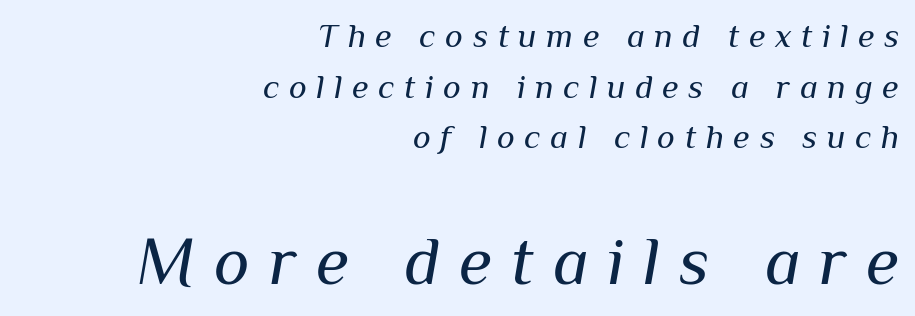
The image shows 68 px regular-weight type, italic (leaning right); set right-aligned, normal line spacing (1.49x), unusually wide letter spacing (+0.28 em), not underlined; the second (bottom) block is 2.0x larger; medium stroke contrast and a medium x-height.
